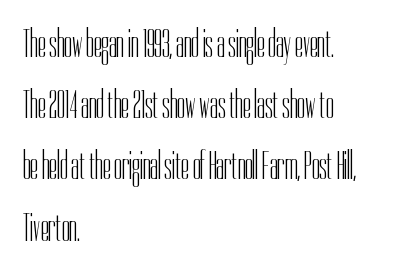
{"serif": "no", "italic": "no", "bold": "no", "weight": "light", "width": "condensed", "stroke_contrast": "low", "x_height": "medium", "monospaced": "no", "underline": "no", "align": "left", "line_spacing": "normal", "line_spacing_ratio": 1.57, "letter_spacing": "normal", "letter_spacing_em": 0.0, "glyph_px": 39}
